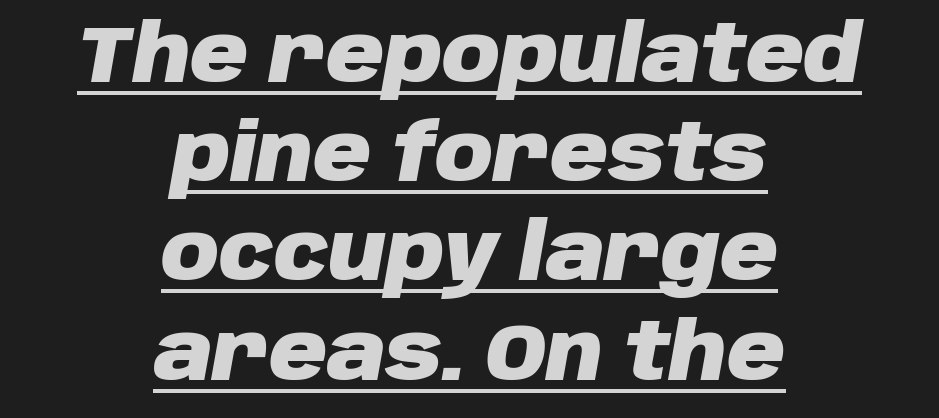
The image shows 80 px heavy type, italic (leaning right); set centered, line spacing 1.24x, normal letter spacing, underlined; low stroke contrast and a large x-height.
